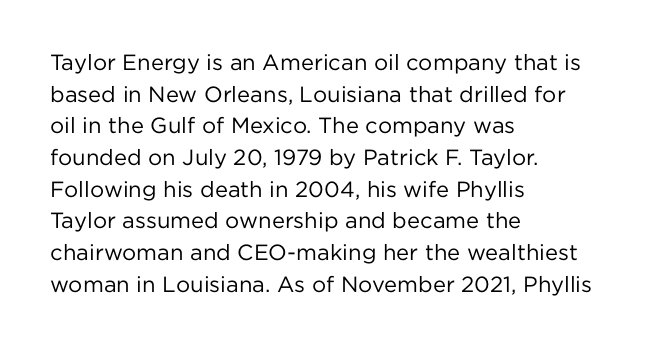
Ordinary non-slanted type is in use. Whoever set this chose a conventional vertical rhythm. Nothing unusual about the tracking: characters are spaced as the font intends. Every row of glyphs begins at an identical x-position on the left.
